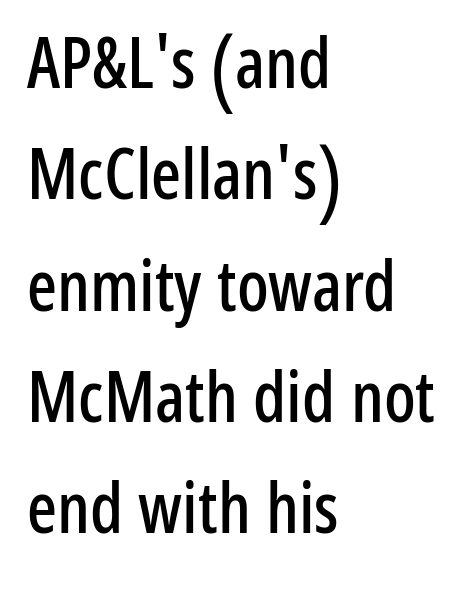
Q: Is the text italic (slanted)? A: No, it is upright.
Q: Is the typeface a serif or a sans-serif typeface? A: Sans-serif.
Q: Is the text underlined? A: No.
Q: How is the paragraph aligned? A: Left-aligned.
Q: Is the spacing between letters normal or unusually wide? A: Normal.
Q: Is the spacing between lines tight, normal or loose? A: Normal.
Q: Width (condensed, normal, or wide)? A: Condensed.
Q: Stroke contrast? A: Low.
Q: x-height? A: Medium.
Q: Monospaced? A: No.
